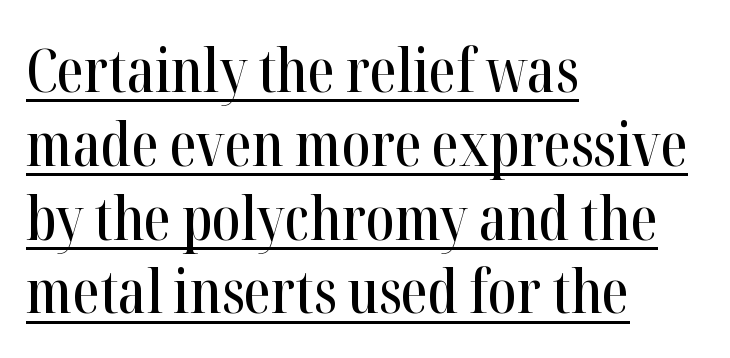
The gaps between neighbouring characters are ordinary and unremarkable. Line beginnings align vertically; line endings do not. The characters display serif detailing at their extremities. Does a line run under the words? Yes, clearly.
